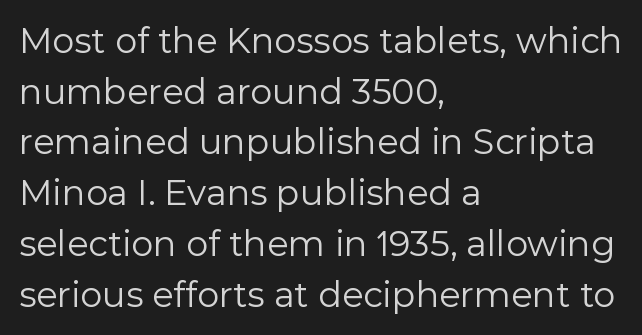
Q: Is the text bold? A: No.
Q: Is the text italic (slanted)? A: No, it is upright.
Q: Is the typeface a serif or a sans-serif typeface? A: Sans-serif.
Q: Is the text underlined? A: No.
Q: How is the paragraph aligned? A: Left-aligned.
Q: Is the spacing between letters normal or unusually wide? A: Normal.
Q: Is the spacing between lines tight, normal or loose? A: Normal.
Q: Width (condensed, normal, or wide)? A: Normal.
Q: x-height? A: Medium.
Q: Monospaced? A: No.
